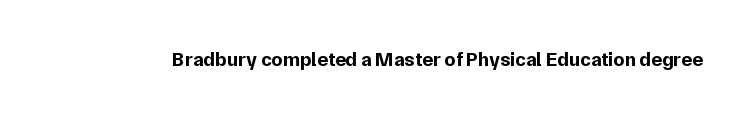
The image shows 20 px bold type, upright; set normal letter spacing, not underlined.
